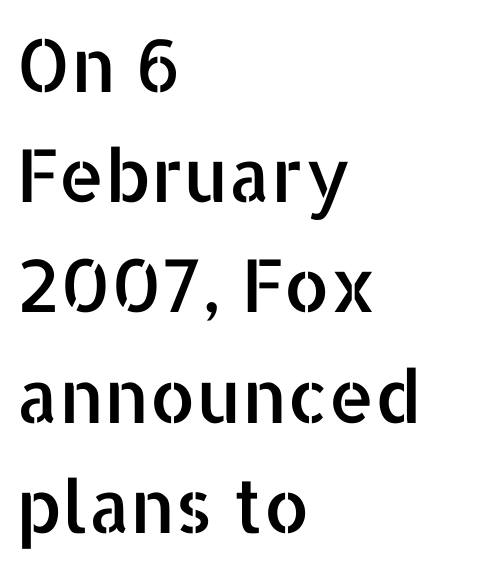
{"serif": "no", "italic": "no", "width": "normal", "stroke_contrast": "low", "x_height": "medium", "monospaced": "no", "underline": "no", "align": "left", "line_spacing": "normal", "line_spacing_ratio": 1.51, "letter_spacing": "normal", "letter_spacing_em": 0.0, "glyph_px": 73}
